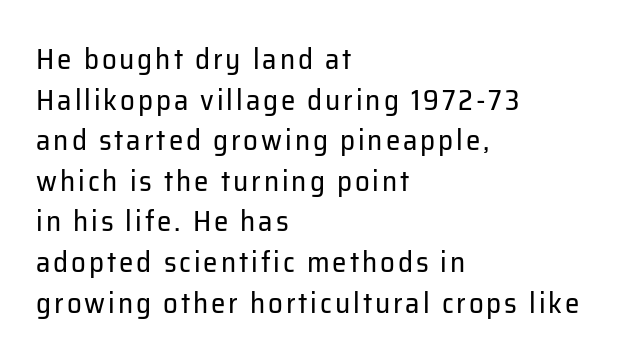
{"serif": "no", "italic": "no", "bold": "no", "weight": "regular", "width": "normal", "stroke_contrast": "low", "x_height": "medium", "monospaced": "no", "underline": "no", "align": "left", "line_spacing": "normal", "line_spacing_ratio": 1.4, "glyph_px": 29}
